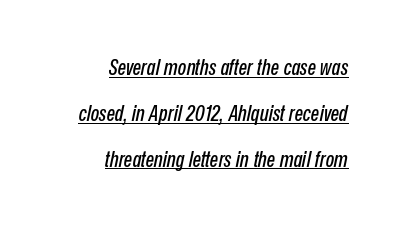
The image shows 22 px text type, italic (leaning right); set right-aligned, loose line spacing (2.08x), normal letter spacing, underlined.
